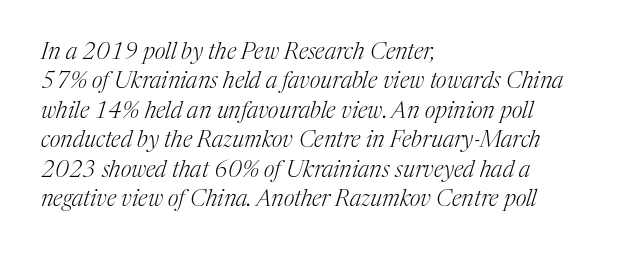
Q: Is the text bold? A: No.
Q: Is the text italic (slanted)? A: Yes, it leans right by about 17 degrees.
Q: Is the text underlined? A: No.
Q: How is the paragraph aligned? A: Left-aligned.
Q: Is the spacing between letters normal or unusually wide? A: Normal.
Q: Is the spacing between lines tight, normal or loose? A: Normal.
